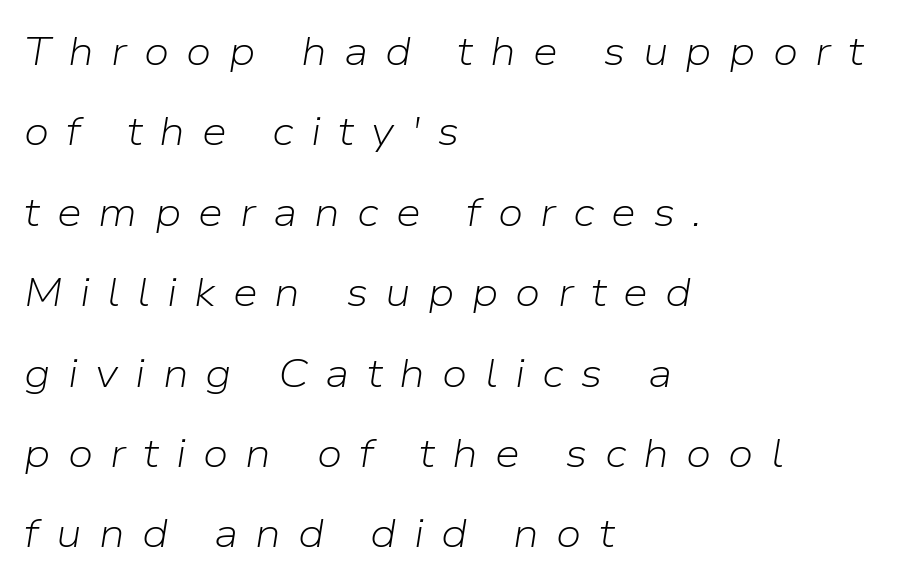
You could not count columns in this text — the font is proportionally spaced. Horizontal alignment here is leftward, the default for most running prose. In terms of letterspacing, this is a distinctly airy, spread setting. The specimen omits any rule beneath the text block's lines.
